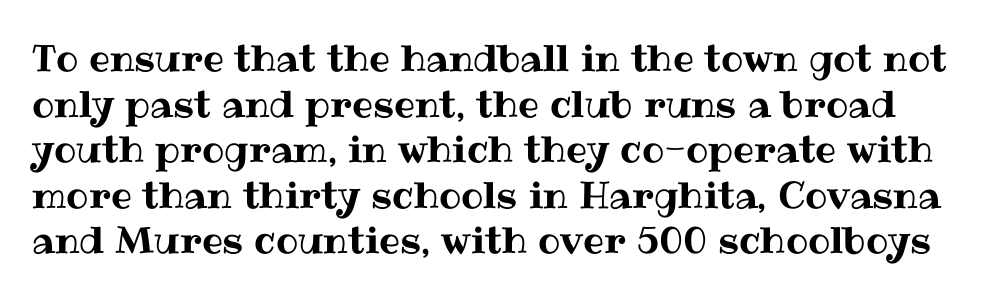
Nope, not italic — everything's standing straight. Tracking value appears to be zero — textbook default spacing. Note the varied advance widths — an 'i' is clearly narrower than an 'm'. The strip under each line holds only bare page.
